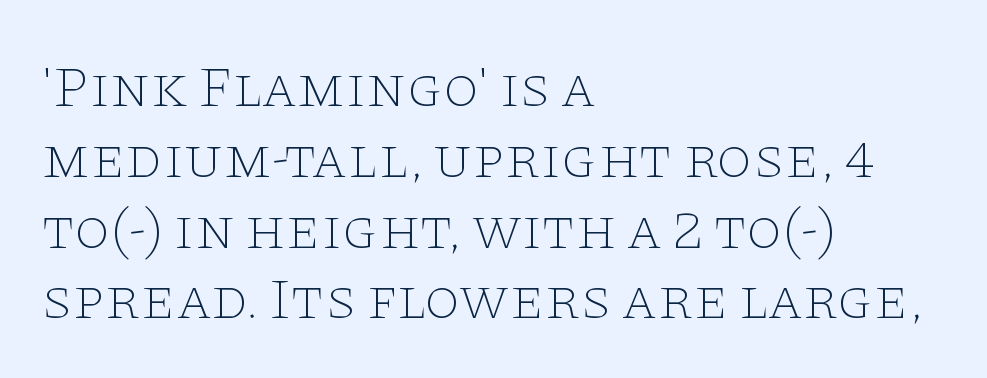
Q: Is the text bold? A: No.
Q: Is the text italic (slanted)? A: No, it is upright.
Q: Is the typeface a serif or a sans-serif typeface? A: Serif.
Q: Is the text underlined? A: No.
Q: How is the paragraph aligned? A: Left-aligned.
Q: Is the spacing between letters normal or unusually wide? A: Normal.
Q: Width (condensed, normal, or wide)? A: Wide.
Q: Stroke contrast? A: Low.
Q: x-height? A: Large.
Q: Monospaced? A: No.
